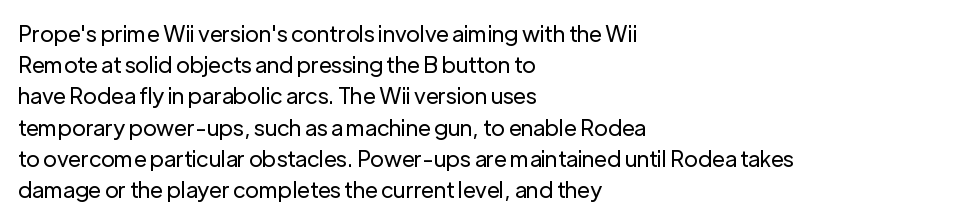
Q: Is the text bold? A: No.
Q: Is the text italic (slanted)? A: No, it is upright.
Q: Is the text underlined? A: No.
Q: How is the paragraph aligned? A: Left-aligned.
Q: Is the spacing between letters normal or unusually wide? A: Normal.
Q: Is the spacing between lines tight, normal or loose? A: Normal.
